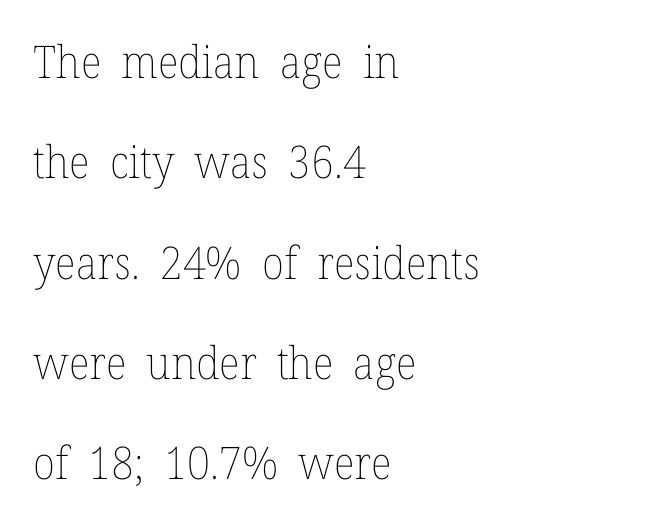
Q: Is the text bold? A: No.
Q: Is the text italic (slanted)? A: No, it is upright.
Q: Is the text underlined? A: No.
Q: How is the paragraph aligned? A: Left-aligned.
Q: Is the spacing between letters normal or unusually wide? A: Normal.
Q: Is the spacing between lines tight, normal or loose? A: Loose.
Q: Width (condensed, normal, or wide)? A: Normal.
Q: Stroke contrast? A: Low.
Q: x-height? A: Medium.
Q: Monospaced? A: No.
